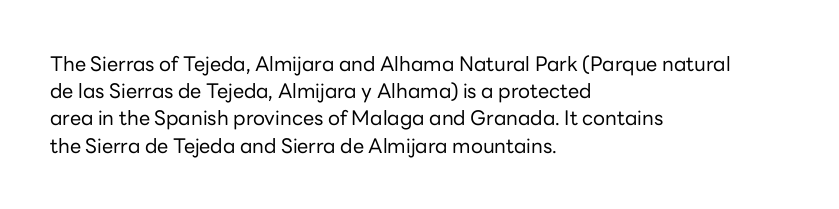
{"italic": "no", "bold": "no", "underline": "no", "align": "left", "line_spacing": "normal", "line_spacing_ratio": 1.36, "letter_spacing": "normal", "letter_spacing_em": 0.0, "glyph_px": 20}
